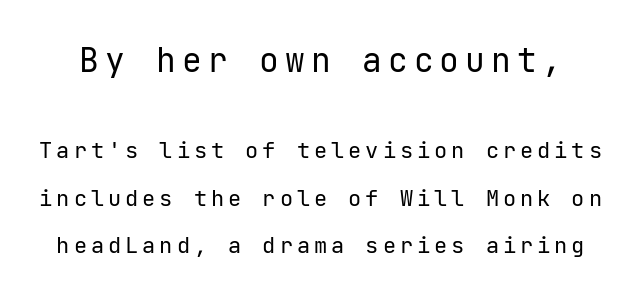
{"serif": "no", "italic": "no", "bold": "no", "weight": "regular", "width": "normal", "stroke_contrast": "low", "x_height": "medium", "underline": "no", "line_spacing": "loose", "line_spacing_ratio": 2.15, "larger_block": "first", "size_ratio": 1.5, "glyph_px": 33}
